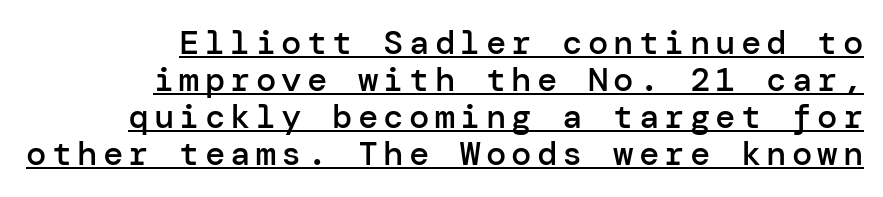
Q: Is the text bold? A: Semi-bold.
Q: Is the text italic (slanted)? A: No, it is upright.
Q: Is the typeface a serif or a sans-serif typeface? A: Sans-serif.
Q: Is the text underlined? A: Yes.
Q: How is the paragraph aligned? A: Right-aligned.
Q: Is the spacing between lines tight, normal or loose? A: Tight.
Q: Width (condensed, normal, or wide)? A: Normal.
Q: Stroke contrast? A: Low.
Q: x-height? A: Medium.
